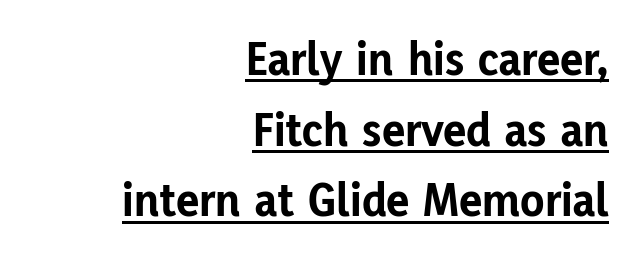
{"serif": "no", "italic": "no", "bold": "yes", "weight": "bold", "width": "normal", "stroke_contrast": "low", "x_height": "medium", "monospaced": "no", "underline": "yes", "align": "right", "line_spacing": "normal", "line_spacing_ratio": 1.44, "letter_spacing": "normal", "letter_spacing_em": 0.0, "glyph_px": 49}
